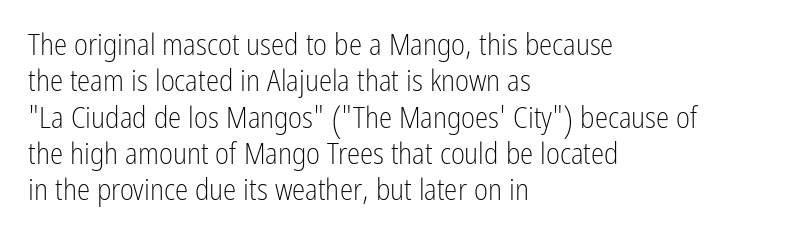
The lettering stays uniformly vertical, giving the passage a roman look. Glyph-to-glyph distance matches everyday printed text. The letters look calm and open, with moderate or lighter stems. A typesetter would call this proportional, since set widths differ per character. Underlining? Definitely not there.
